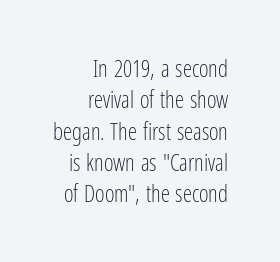
The image shows 23 px text type, upright; set right-aligned, normal line spacing (1.36x), normal letter spacing, not underlined.
